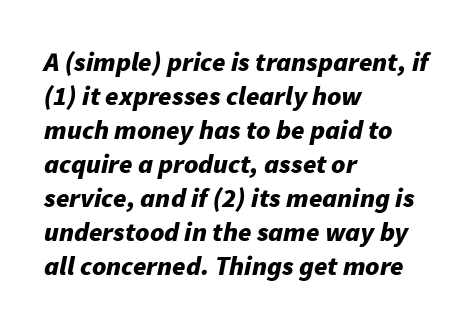
The image shows 27 px bold type, italic (leaning right); set left-aligned, normal line spacing (1.26x), normal letter spacing, not underlined.
